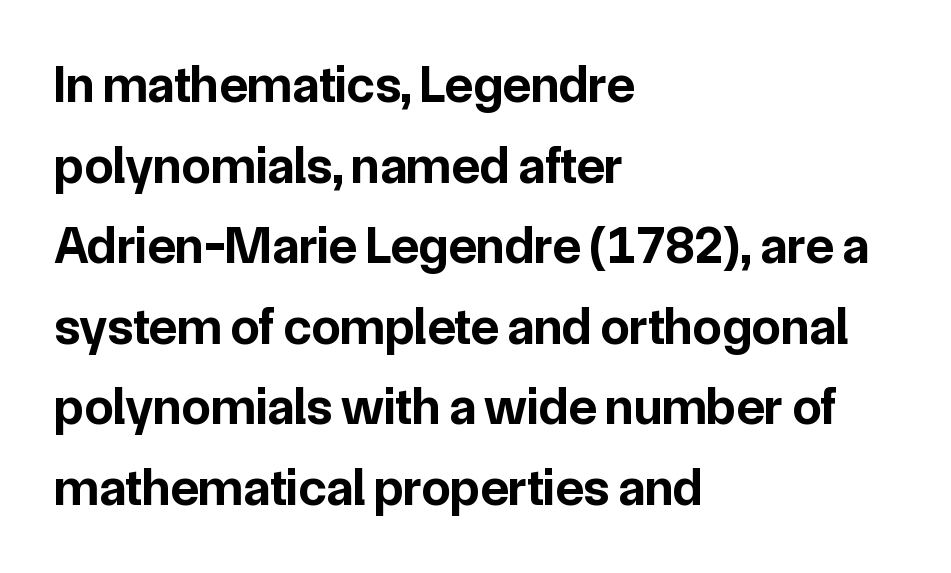
Q: Is the text bold? A: Yes.
Q: Is the text italic (slanted)? A: No, it is upright.
Q: Is the typeface a serif or a sans-serif typeface? A: Sans-serif.
Q: Is the text underlined? A: No.
Q: How is the paragraph aligned? A: Left-aligned.
Q: Is the spacing between letters normal or unusually wide? A: Normal.
Q: Is the spacing between lines tight, normal or loose? A: Normal.
Q: Width (condensed, normal, or wide)? A: Normal.
Q: Stroke contrast? A: Low.
Q: x-height? A: Medium.
Q: Monospaced? A: No.
